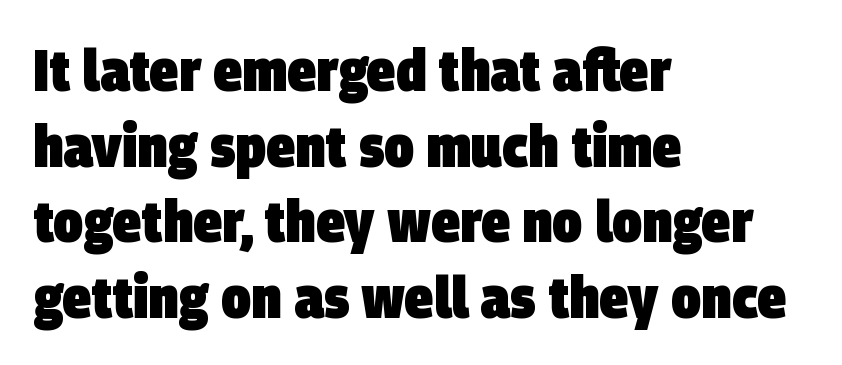
The text was rendered using a sans face with plain stroke endings. Varying glyph widths throughout — classic text-font behaviour. The space beneath each line is pristine and unruled. The horizontal fit of the characters is conventional and even.
